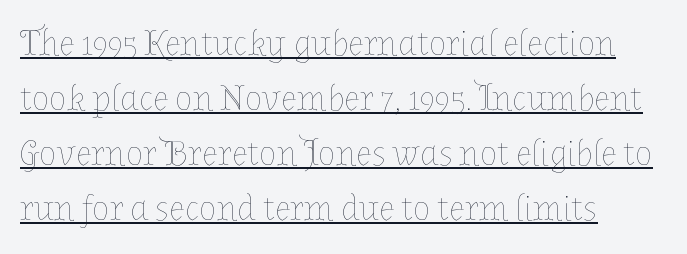
Weight class: somewhere from thin through regular. Does the lettering tilt? It doesn't — this is upright. Caption: multi-line text, flush left, ragged right. You could not count columns in this text — the font is proportionally spaced. Between one letter and the next there's only the usual sliver of space.
